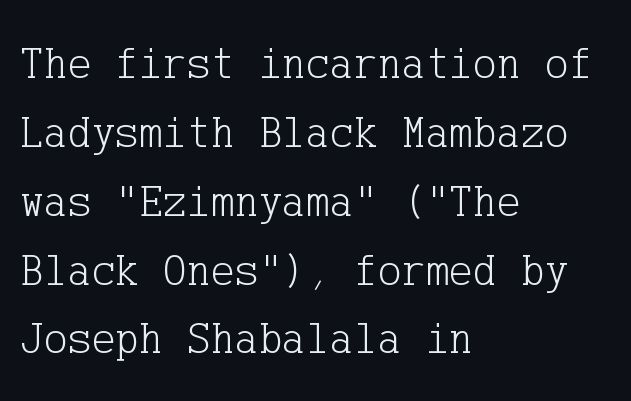
{"serif": "yes", "italic": "no", "bold": "no", "weight": "light", "width": "normal", "stroke_contrast": "low", "x_height": "medium", "underline": "no", "align": "left", "line_spacing": "normal", "line_spacing_ratio": 1.53, "letter_spacing": "normal", "letter_spacing_em": 0.0, "glyph_px": 45}
